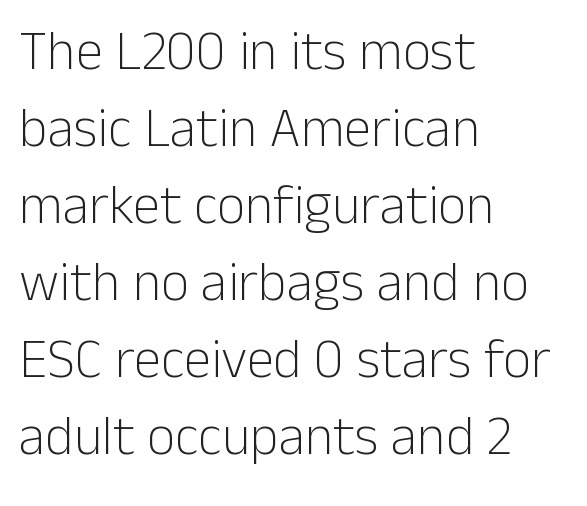
The image shows 55 px light sans-serif type, upright; set left-aligned, normal line spacing (1.4x), normal letter spacing, not underlined; low stroke contrast and a medium x-height.
